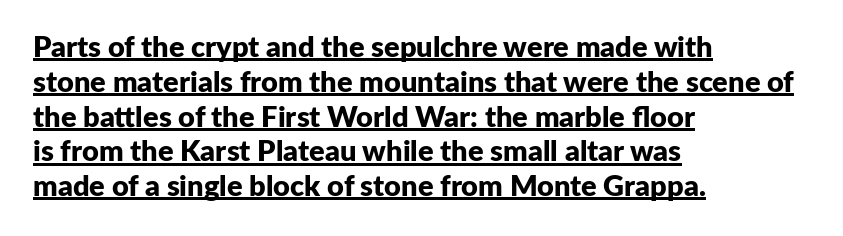
Q: Is the text bold? A: Yes.
Q: Is the text italic (slanted)? A: No, it is upright.
Q: Is the typeface a serif or a sans-serif typeface? A: Sans-serif.
Q: Is the text underlined? A: Yes.
Q: How is the paragraph aligned? A: Left-aligned.
Q: Is the spacing between letters normal or unusually wide? A: Normal.
Q: Width (condensed, normal, or wide)? A: Normal.
Q: Stroke contrast? A: Low.
Q: x-height? A: Medium.
Q: Monospaced? A: No.
